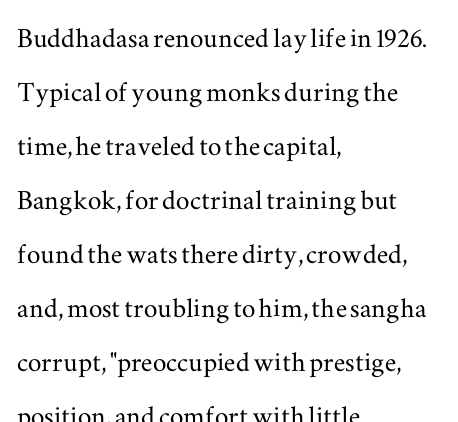
The image shows 34 px wide serif type, upright; set left-aligned, normal line spacing (1.59x), normal letter spacing, not underlined; medium stroke contrast and a small x-height.
